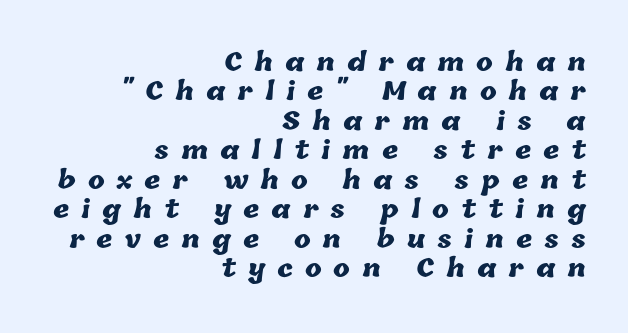
The image shows 25 px bold type; set right-aligned, line spacing 1.18x, unusually wide letter spacing (+0.48 em), not underlined.
